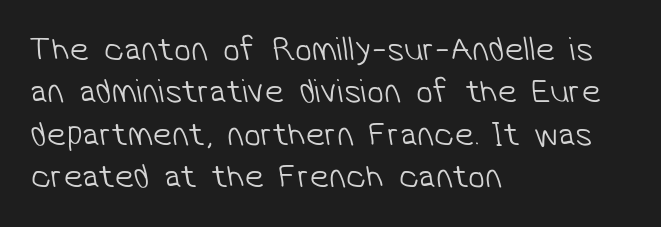
{"serif": "no", "bold": "no", "weight": "light", "width": "normal", "stroke_contrast": "low", "x_height": "medium", "monospaced": "no", "underline": "no", "align": "left", "line_spacing": "normal", "line_spacing_ratio": 1.25, "letter_spacing": "normal", "letter_spacing_em": 0.0, "glyph_px": 34}
